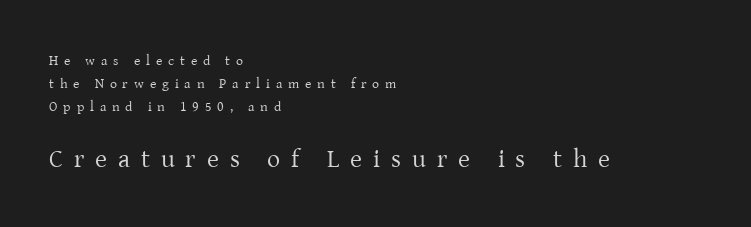
{"italic": "no", "bold": "no", "underline": "no", "align": "left", "line_spacing": "normal", "line_spacing_ratio": 1.63, "letter_spacing": "wide", "letter_spacing_em": 0.42, "larger_block": "second", "size_ratio": 1.86, "glyph_px": 26}
